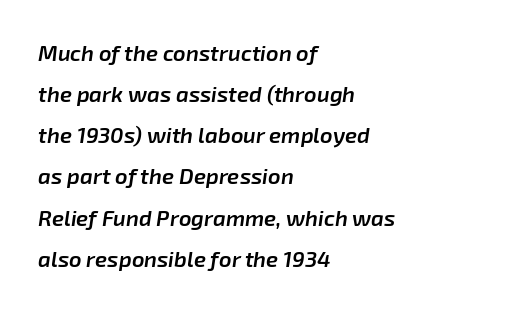
The gaps between neighbouring characters are ordinary and unremarkable. Does the copy run flush right? No — it runs flush left. On the weight axis this lands at semibold, roughly 600. Each row of text sits above clean, open space. Observe the lean: these are italic letterforms.
